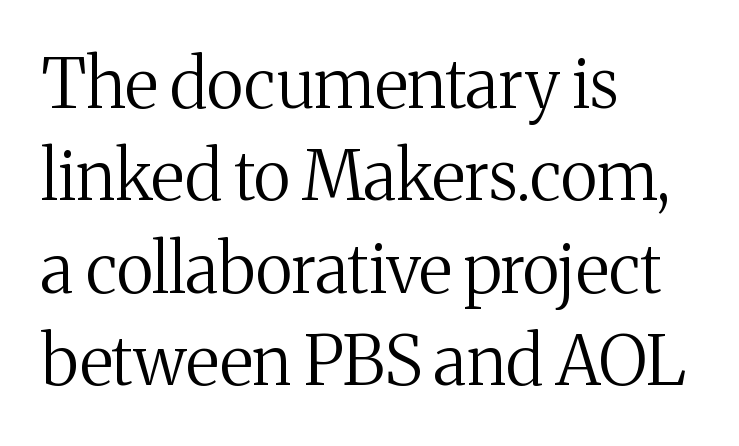
{"serif": "yes", "italic": "no", "bold": "no", "weight": "regular", "width": "normal", "stroke_contrast": "medium", "x_height": "medium", "monospaced": "no", "underline": "no", "align": "left", "line_spacing": "normal", "line_spacing_ratio": 1.36, "letter_spacing": "normal", "letter_spacing_em": 0.0, "glyph_px": 68}
